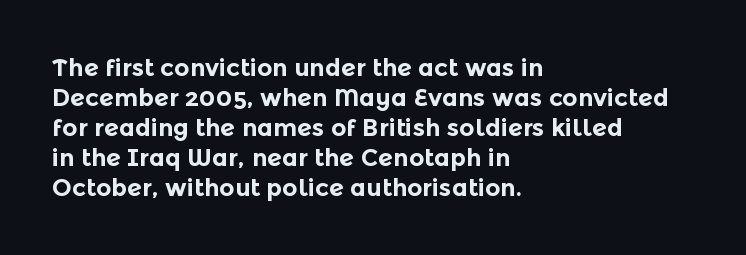
{"italic": "no", "bold": "yes", "underline": "no", "align": "left", "line_spacing": "normal", "line_spacing_ratio": 1.25, "letter_spacing": "normal", "letter_spacing_em": 0.0, "glyph_px": 24}
